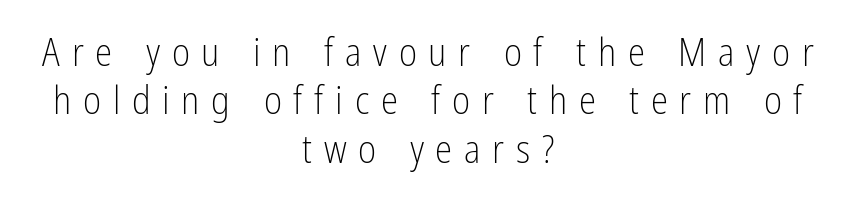
Does the type have serifs? No, each stem ends abruptly. These lines are rendered in a variable-pitch font. The cut favours lightness, reaching ordinary text weight at its darkest. Check the space under the baseline: it is left empty. The text block is weighted toward neither margin, spreading evenly from the middle. Glyph-to-glyph distance is far greater than everyday printed text.
